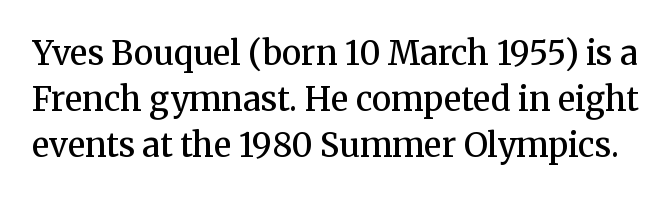
{"serif": "yes", "italic": "no", "bold": "semi", "weight": "semibold", "width": "normal", "stroke_contrast": "medium", "x_height": "medium", "monospaced": "no", "underline": "no", "line_spacing": "normal", "line_spacing_ratio": 1.4, "letter_spacing": "normal", "letter_spacing_em": 0.0, "glyph_px": 33}
